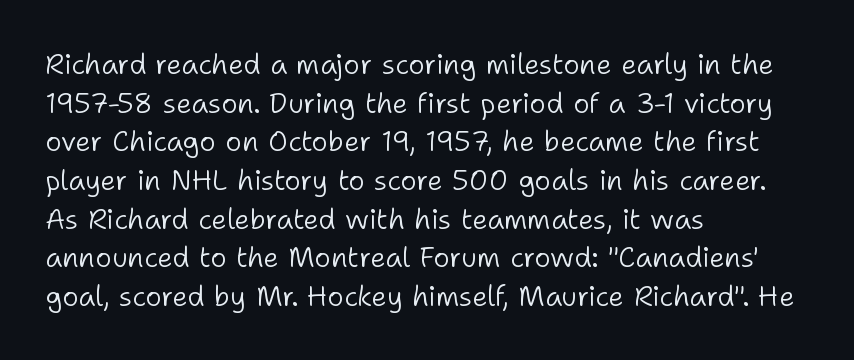
{"serif": "no", "italic": "no", "bold": "no", "weight": "light", "width": "normal", "stroke_contrast": "low", "x_height": "medium", "monospaced": "no", "underline": "no", "align": "left", "line_spacing": "normal", "line_spacing_ratio": 1.38, "letter_spacing": "normal", "letter_spacing_em": 0.0, "glyph_px": 28}
